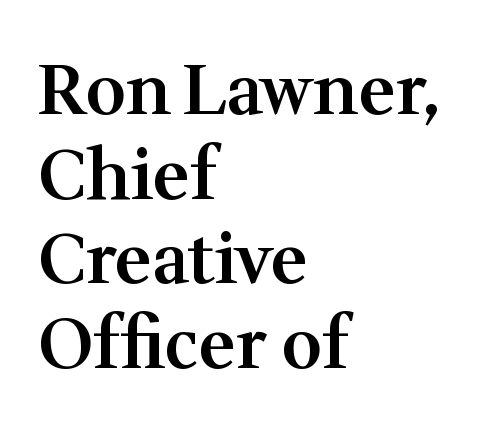
Q: Is the text bold? A: Semi-bold.
Q: Is the text italic (slanted)? A: No, it is upright.
Q: Is the typeface a serif or a sans-serif typeface? A: Serif.
Q: Is the text underlined? A: No.
Q: How is the paragraph aligned? A: Left-aligned.
Q: Is the spacing between letters normal or unusually wide? A: Normal.
Q: Width (condensed, normal, or wide)? A: Normal.
Q: Stroke contrast? A: Medium.
Q: x-height? A: Medium.
Q: Monospaced? A: No.
